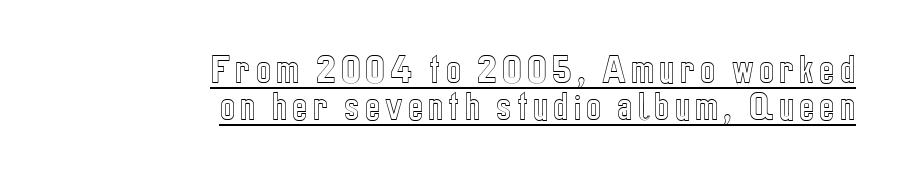
{"italic": "no", "width": "condensed", "x_height": "medium", "monospaced": "no", "underline": "yes", "align": "right", "line_spacing_ratio": 1.16, "glyph_px": 32}
